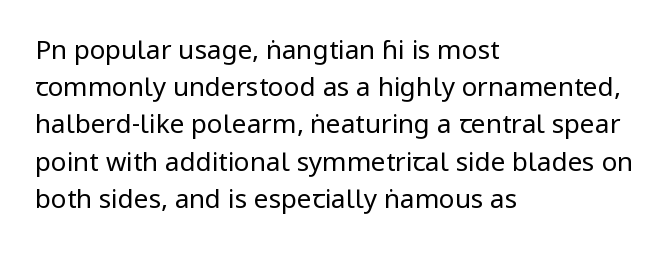
Q: Is the text bold? A: No.
Q: Is the text italic (slanted)? A: No, it is upright.
Q: Is the text underlined? A: No.
Q: How is the paragraph aligned? A: Left-aligned.
Q: Is the spacing between letters normal or unusually wide? A: Normal.
Q: Is the spacing between lines tight, normal or loose? A: Normal.
